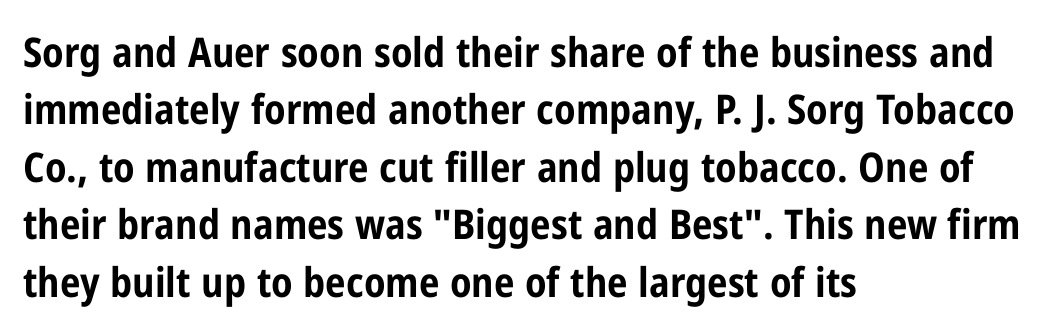
The image shows 41 px bold, condensed sans-serif type, upright; set left-aligned, normal line spacing (1.4x), normal letter spacing, not underlined; low stroke contrast and a medium x-height.
